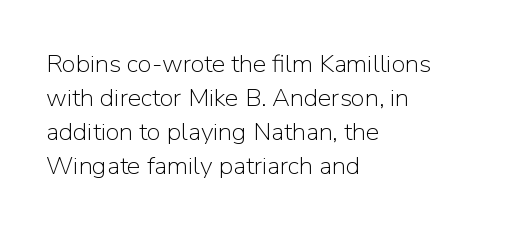
The image shows 25 px text type, upright; set left-aligned, normal line spacing (1.36x), normal letter spacing, not underlined.
